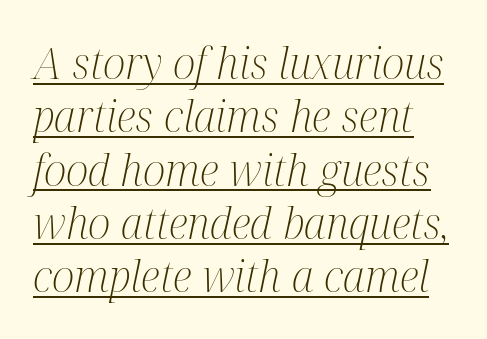
The image shows 43 px light, condensed serif type, italic (leaning right); set line spacing 1.24x, normal letter spacing, underlined; medium stroke contrast and a medium x-height.
